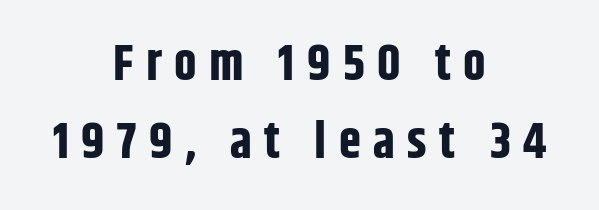
Q: Is the text bold? A: Yes.
Q: Is the text italic (slanted)? A: No, it is upright.
Q: Is the typeface a serif or a sans-serif typeface? A: Sans-serif.
Q: Is the text underlined? A: No.
Q: How is the paragraph aligned? A: Centered.
Q: Is the spacing between letters normal or unusually wide? A: Unusually wide.
Q: Is the spacing between lines tight, normal or loose? A: Normal.
Q: Width (condensed, normal, or wide)? A: Condensed.
Q: Stroke contrast? A: Low.
Q: x-height? A: Large.
Q: Monospaced? A: No.
